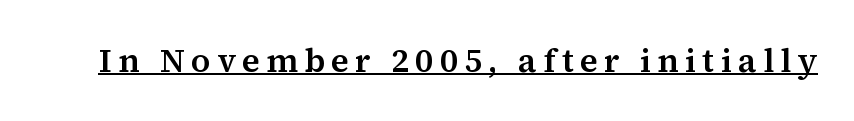
Q: Is the text italic (slanted)? A: No, it is upright.
Q: Is the typeface a serif or a sans-serif typeface? A: Serif.
Q: Is the text underlined? A: Yes.
Q: Width (condensed, normal, or wide)? A: Normal.
Q: Stroke contrast? A: Medium.
Q: x-height? A: Medium.
Q: Monospaced? A: No.
